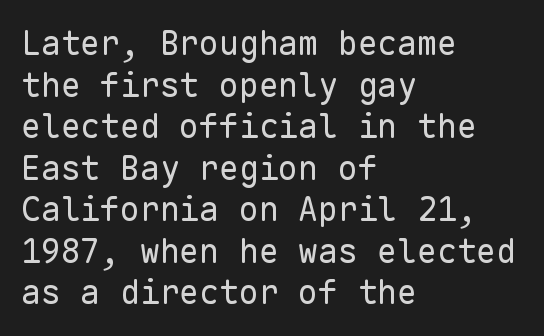
{"serif": "no", "italic": "no", "bold": "no", "weight": "regular", "width": "normal", "stroke_contrast": "low", "x_height": "medium", "monospaced": "yes", "underline": "no", "align": "left", "line_spacing": "normal", "line_spacing_ratio": 1.26, "letter_spacing": "normal", "letter_spacing_em": 0.0, "glyph_px": 33}
